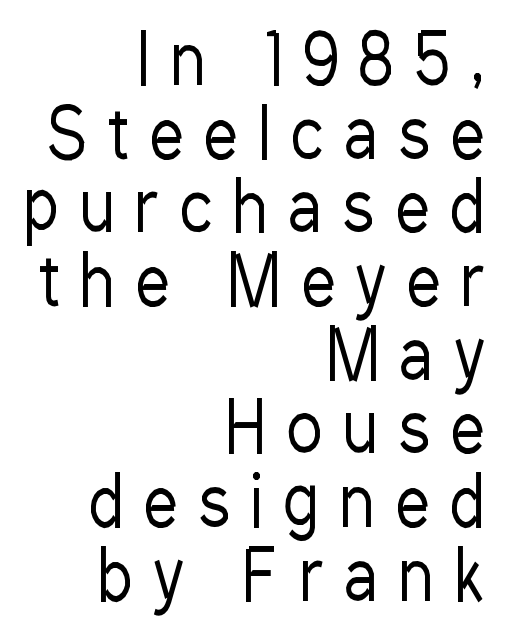
The image shows 67 px regular-weight, condensed sans-serif type, upright; set right-aligned, tight line spacing (1.1x), unusually wide letter spacing (+0.32 em), not underlined; low stroke contrast and a medium x-height.
